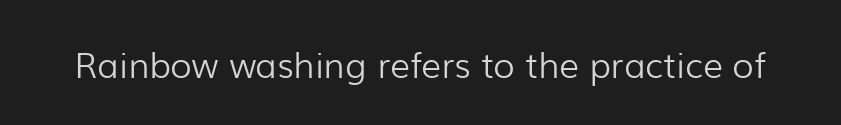
The image shows 35 px light sans-serif type, upright; set normal letter spacing, not underlined; low stroke contrast and a medium x-height.
